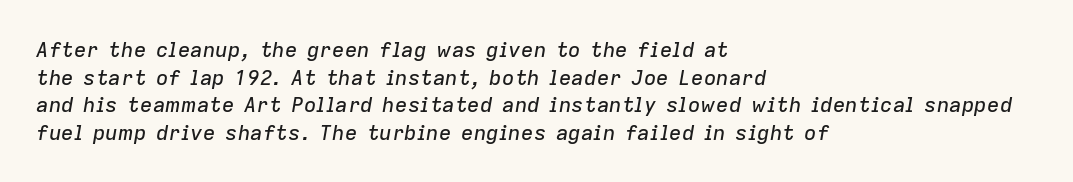
Designer's note — italics engaged. Interline gaps are of average width in this sample. The rag falls on the right side of this text block. Here the glyphs are tracked normally, forming tight word shapes. The strip under each line holds only bare page.
